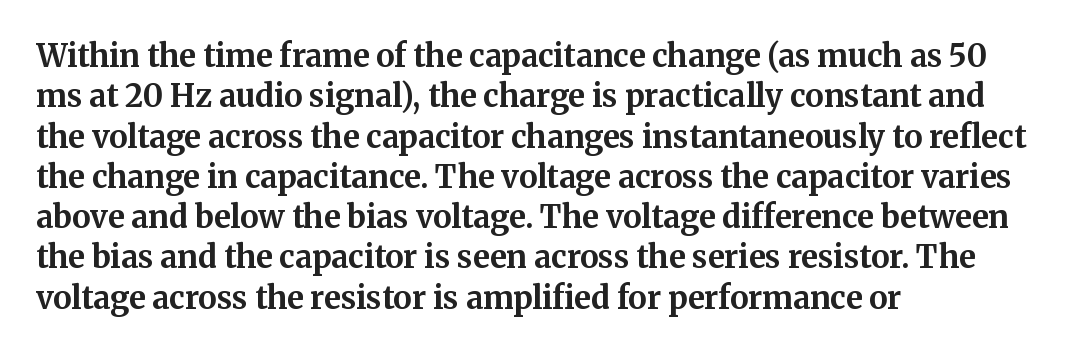
The image shows 31 px bold serif type, upright; set left-aligned, normal line spacing (1.3x), normal letter spacing, not underlined; medium stroke contrast and a medium x-height.
